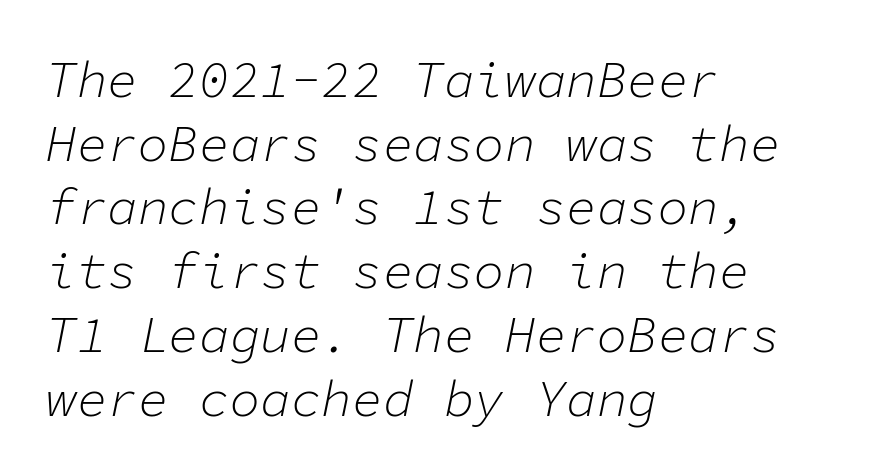
Q: Is the text bold? A: No.
Q: Is the text italic (slanted)? A: Yes, it leans right by about 11 degrees.
Q: Is the text underlined? A: No.
Q: How is the paragraph aligned? A: Left-aligned.
Q: Is the spacing between letters normal or unusually wide? A: Normal.
Q: Is the spacing between lines tight, normal or loose? A: Normal.
Q: Width (condensed, normal, or wide)? A: Normal.
Q: Stroke contrast? A: Low.
Q: x-height? A: Medium.
Q: Monospaced? A: Yes.
